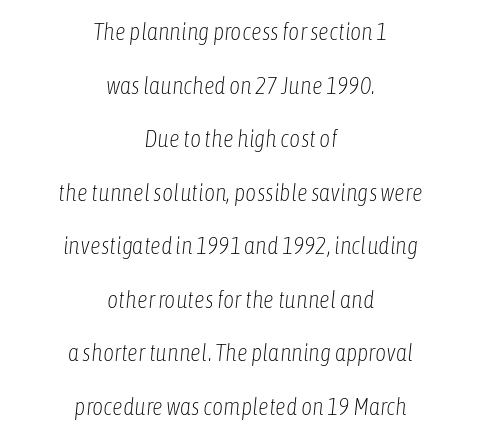
{"italic": "yes", "lean": "right", "slant_degrees": 6, "bold": "no", "underline": "no", "align": "center", "line_spacing": "loose", "line_spacing_ratio": 2.23, "letter_spacing": "normal", "letter_spacing_em": 0.0, "glyph_px": 24}
